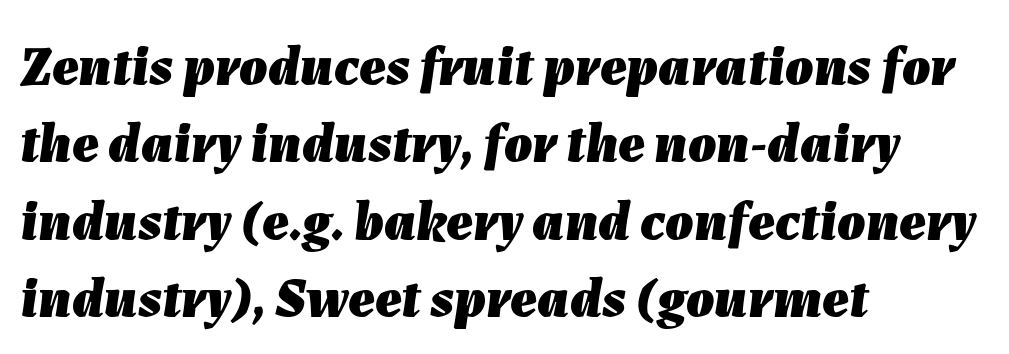
{"italic": "yes", "lean": "right", "slant_degrees": 7, "bold": "yes", "weight": "heavy", "width": "normal", "stroke_contrast": "low", "x_height": "medium", "monospaced": "no", "underline": "no", "align": "left", "line_spacing": "normal", "line_spacing_ratio": 1.38, "letter_spacing": "normal", "letter_spacing_em": 0.0, "glyph_px": 56}
